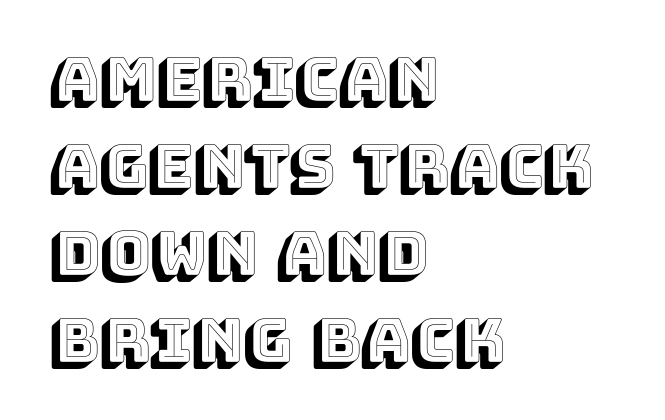
{"italic": "no", "width": "normal", "x_height": "large", "monospaced": "no", "underline": "no", "align": "left", "line_spacing": "normal", "line_spacing_ratio": 1.45, "letter_spacing": "normal", "letter_spacing_em": 0.0, "glyph_px": 60}
